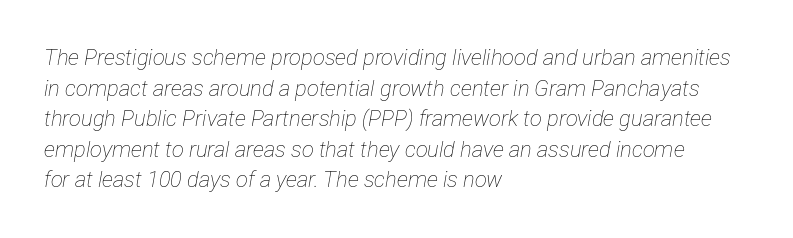
{"italic": "yes", "lean": "right", "slant_degrees": 12, "bold": "no", "underline": "no", "align": "left", "line_spacing": "normal", "line_spacing_ratio": 1.39, "letter_spacing": "normal", "letter_spacing_em": 0.0, "glyph_px": 22}
